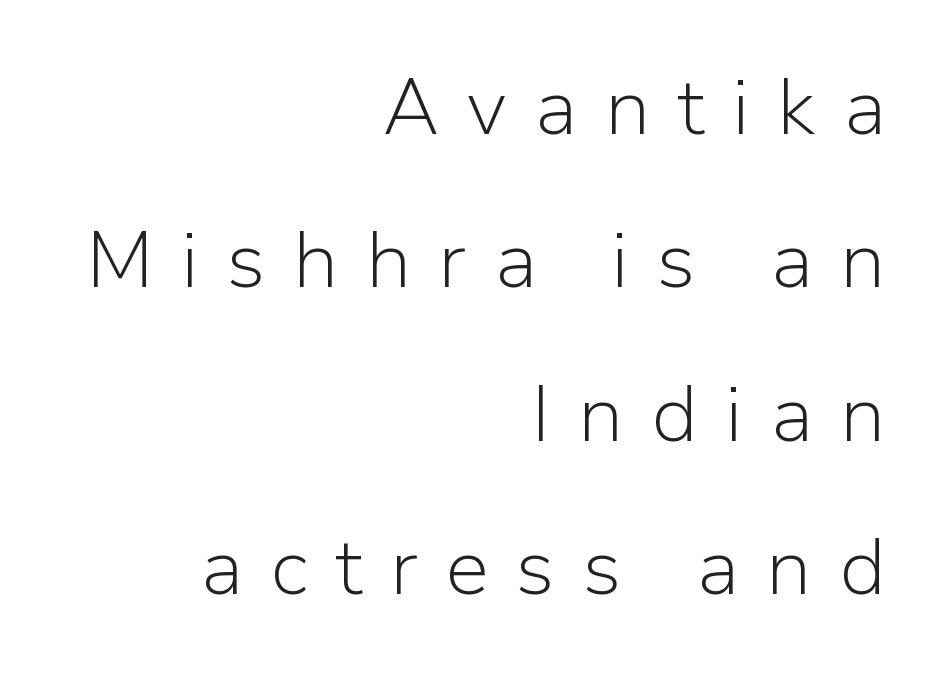
{"serif": "no", "italic": "no", "bold": "no", "weight": "light", "width": "normal", "stroke_contrast": "low", "x_height": "medium", "monospaced": "no", "underline": "no", "align": "right", "line_spacing": "loose", "line_spacing_ratio": 1.94, "letter_spacing": "wide", "letter_spacing_em": 0.34, "glyph_px": 79}
